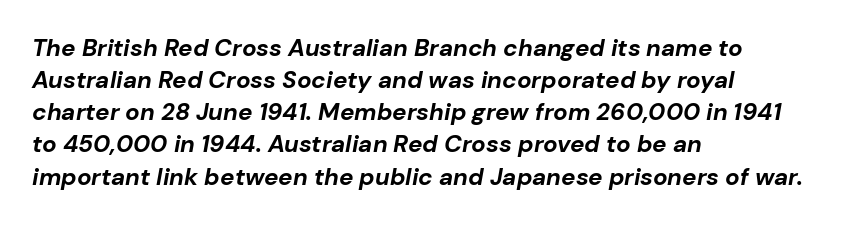
Q: Is the text bold? A: Yes.
Q: Is the text italic (slanted)? A: Yes, it leans right by about 10 degrees.
Q: Is the text underlined? A: No.
Q: How is the paragraph aligned? A: Left-aligned.
Q: Is the spacing between letters normal or unusually wide? A: Normal.
Q: Is the spacing between lines tight, normal or loose? A: Normal.
